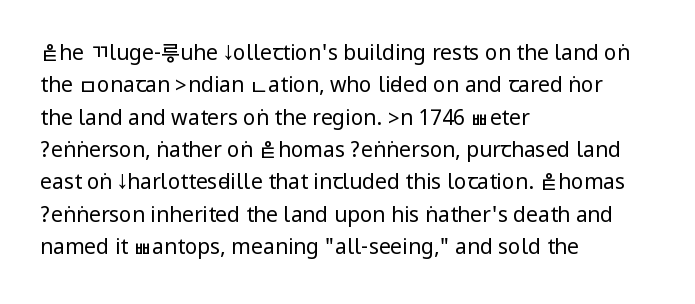
Q: Is the text bold? A: No.
Q: Is the text italic (slanted)? A: No, it is upright.
Q: Is the text underlined? A: No.
Q: How is the paragraph aligned? A: Left-aligned.
Q: Is the spacing between letters normal or unusually wide? A: Normal.
Q: Is the spacing between lines tight, normal or loose? A: Normal.
